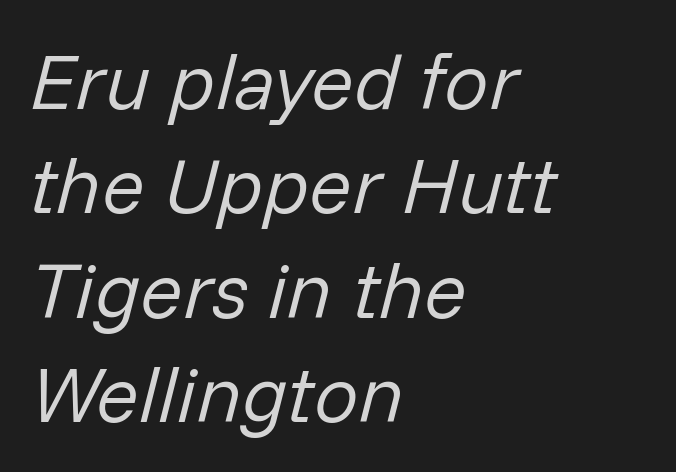
{"italic": "yes", "lean": "right", "slant_degrees": 14, "bold": "no", "weight": "regular", "width": "normal", "stroke_contrast": "low", "x_height": "medium", "monospaced": "no", "underline": "no", "align": "left", "line_spacing": "normal", "line_spacing_ratio": 1.32, "letter_spacing": "normal", "letter_spacing_em": 0.0, "glyph_px": 79}
